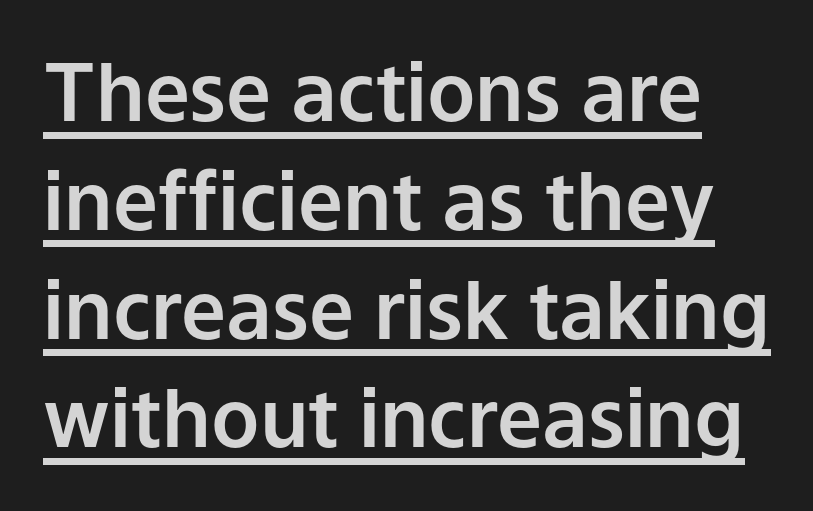
Q: Is the text italic (slanted)? A: No, it is upright.
Q: Is the typeface a serif or a sans-serif typeface? A: Sans-serif.
Q: Is the text underlined? A: Yes.
Q: Is the spacing between letters normal or unusually wide? A: Normal.
Q: Is the spacing between lines tight, normal or loose? A: Normal.
Q: Width (condensed, normal, or wide)? A: Normal.
Q: Stroke contrast? A: Low.
Q: x-height? A: Medium.
Q: Monospaced? A: No.
